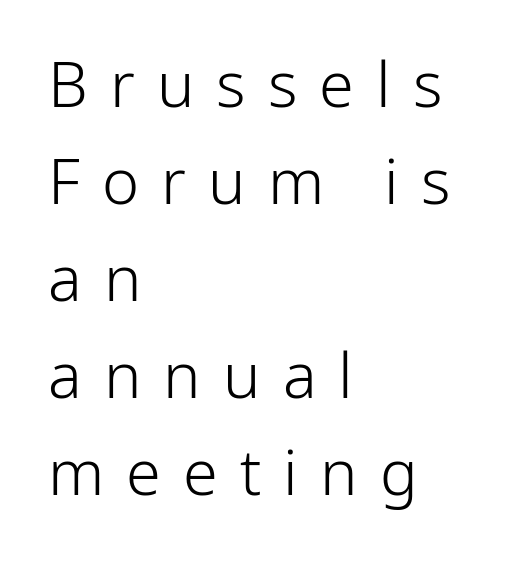
Q: Is the text bold? A: No.
Q: Is the text italic (slanted)? A: No, it is upright.
Q: Is the typeface a serif or a sans-serif typeface? A: Sans-serif.
Q: Is the text underlined? A: No.
Q: How is the paragraph aligned? A: Left-aligned.
Q: Is the spacing between letters normal or unusually wide? A: Unusually wide.
Q: Is the spacing between lines tight, normal or loose? A: Normal.
Q: Width (condensed, normal, or wide)? A: Normal.
Q: Stroke contrast? A: Low.
Q: x-height? A: Medium.
Q: Monospaced? A: No.
